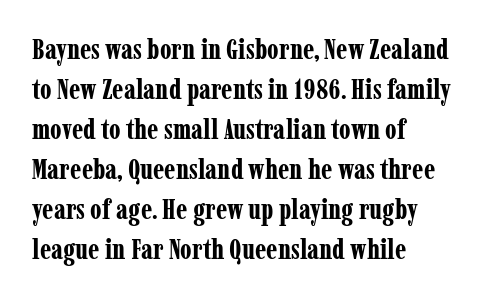
Q: Is the text bold? A: Yes.
Q: Is the text italic (slanted)? A: No, it is upright.
Q: Is the typeface a serif or a sans-serif typeface? A: Serif.
Q: Is the text underlined? A: No.
Q: How is the paragraph aligned? A: Left-aligned.
Q: Is the spacing between letters normal or unusually wide? A: Normal.
Q: Is the spacing between lines tight, normal or loose? A: Normal.
Q: Width (condensed, normal, or wide)? A: Condensed.
Q: Stroke contrast? A: Low.
Q: x-height? A: Medium.
Q: Monospaced? A: No.
